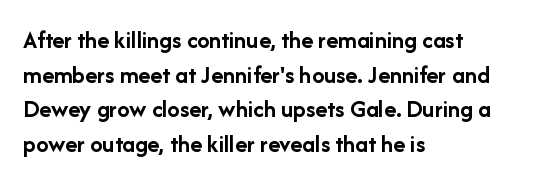
The type sits square on the baseline with zero lean. Summary of weight: heavy, a full bold. Rule under the text: the space is simply empty. Is the letter spacing exaggerated? No — it looks like the ordinary default.
